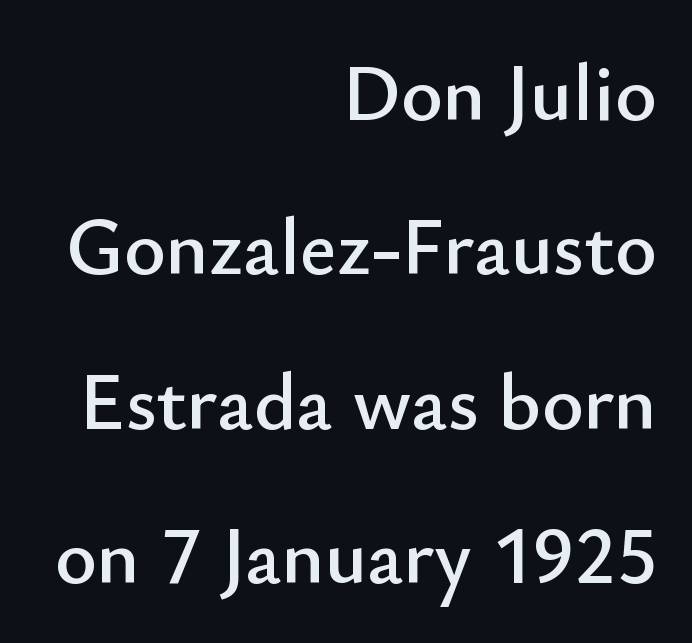
{"serif": "no", "italic": "no", "width": "normal", "stroke_contrast": "low", "x_height": "small", "monospaced": "no", "underline": "no", "align": "right", "line_spacing": "loose", "line_spacing_ratio": 1.93, "letter_spacing": "normal", "letter_spacing_em": 0.0, "glyph_px": 80}
